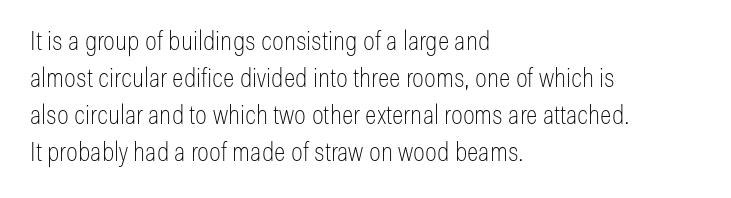
Reading down the block, your eye returns to a fixed left position each line. Tall strokes in this sample are plumb rather than angled. The rendering uses a moderate line-height, typical for paragraphs. This is not heavy type; no bold has been used. Any mark beneath the type? The region is blank. Each word holds together tightly as a unit, with standard inter-letter gaps.
